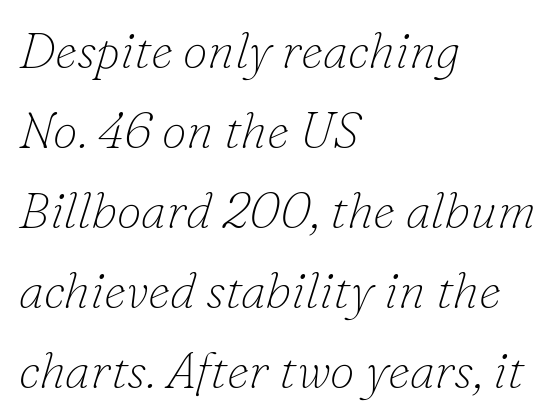
{"serif": "yes", "italic": "yes", "lean": "right", "slant_degrees": 16, "bold": "no", "weight": "thin", "width": "normal", "stroke_contrast": "low", "x_height": "small", "monospaced": "no", "underline": "no", "align": "left", "line_spacing": "normal", "line_spacing_ratio": 1.6, "letter_spacing": "normal", "letter_spacing_em": 0.0, "glyph_px": 50}
